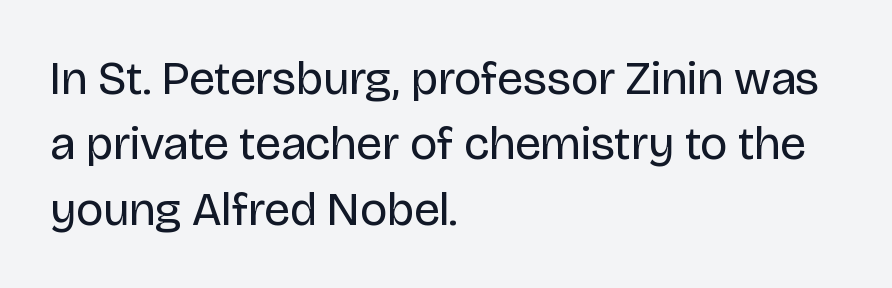
The text block is weighted toward the left margin, trailing off unevenly rightward. The cut favours lightness, reaching ordinary text weight at its darkest. Posture: upright roman. The characters display no serif detailing; their extremities are plain. How are the letters spaced? Ordinarily, with no added tracking. Nobody drew a line under any word here.
